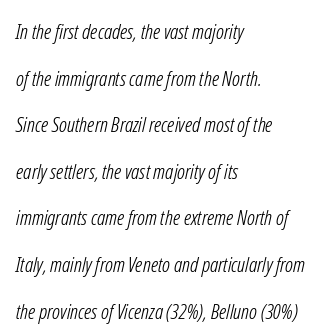
{"bold": "no", "underline": "no", "align": "left", "line_spacing": "loose", "line_spacing_ratio": 2.22, "letter_spacing": "normal", "letter_spacing_em": 0.0, "glyph_px": 21}
